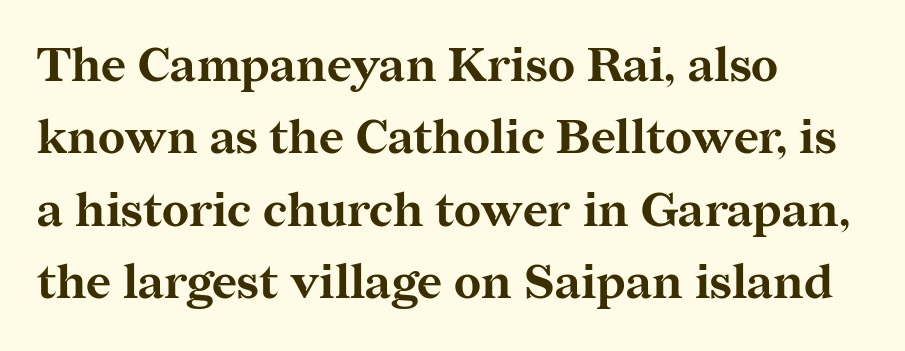
Q: Is the text bold? A: Yes.
Q: Is the text italic (slanted)? A: No, it is upright.
Q: Is the typeface a serif or a sans-serif typeface? A: Serif.
Q: Is the text underlined? A: No.
Q: How is the paragraph aligned? A: Left-aligned.
Q: Is the spacing between letters normal or unusually wide? A: Normal.
Q: Is the spacing between lines tight, normal or loose? A: Normal.
Q: Width (condensed, normal, or wide)? A: Normal.
Q: Stroke contrast? A: Medium.
Q: x-height? A: Medium.
Q: Monospaced? A: No.
